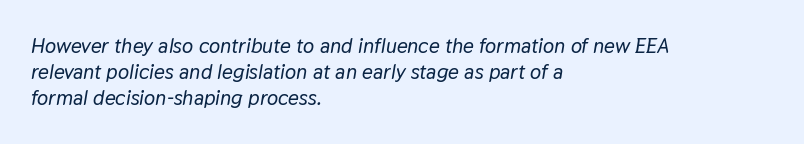
Horizontally, the lines are justified to the leading edge only. The area under the type is left untouched. How are the letters spaced? Ordinarily, with no added tracking. The whole block is typeset with a tilt.
